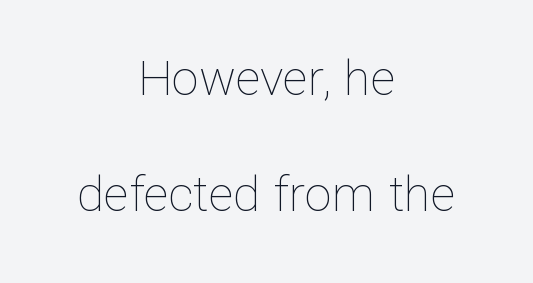
Here the designer chose a conventional face with non-uniform glyph widths. When letters stand straight like this, we call the style roman or upright. The strokes are not fattened; the text isn't bold. Honestly, the rows look like they've been pulled way apart.
